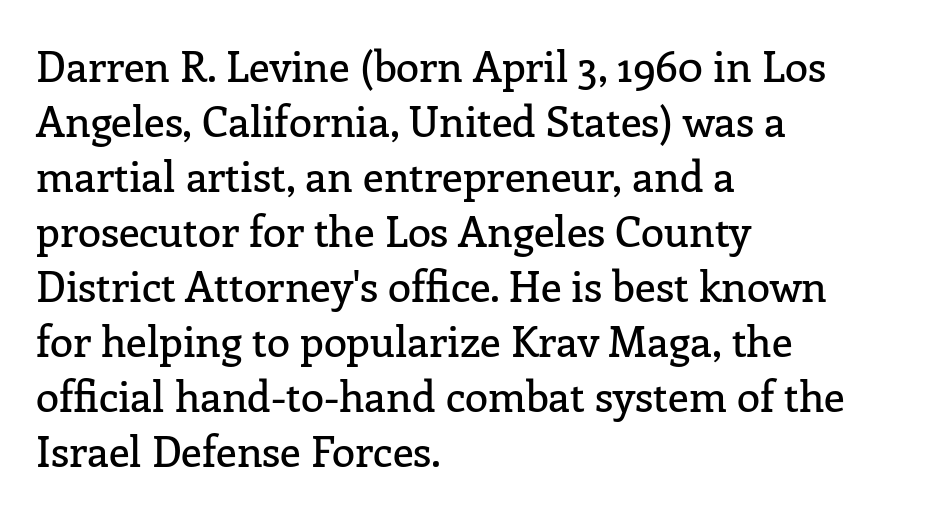
The image shows 42 px serif type, upright; set left-aligned, normal line spacing (1.31x), normal letter spacing, not underlined; low stroke contrast and a medium x-height.
